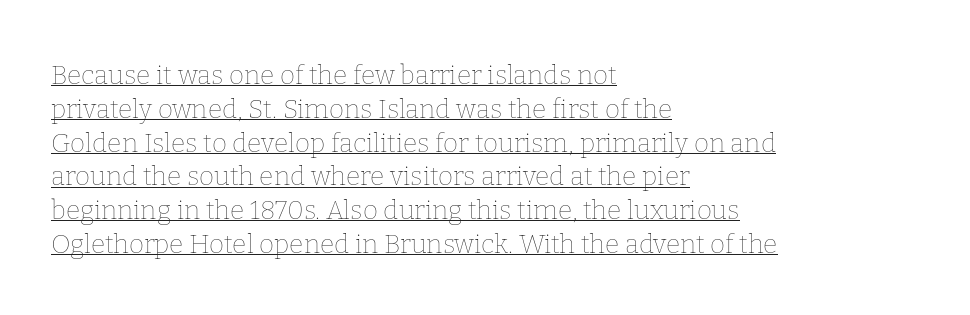
{"italic": "no", "bold": "no", "underline": "yes", "align": "left", "line_spacing": "normal", "line_spacing_ratio": 1.3, "letter_spacing": "normal", "letter_spacing_em": 0.0, "glyph_px": 26}
